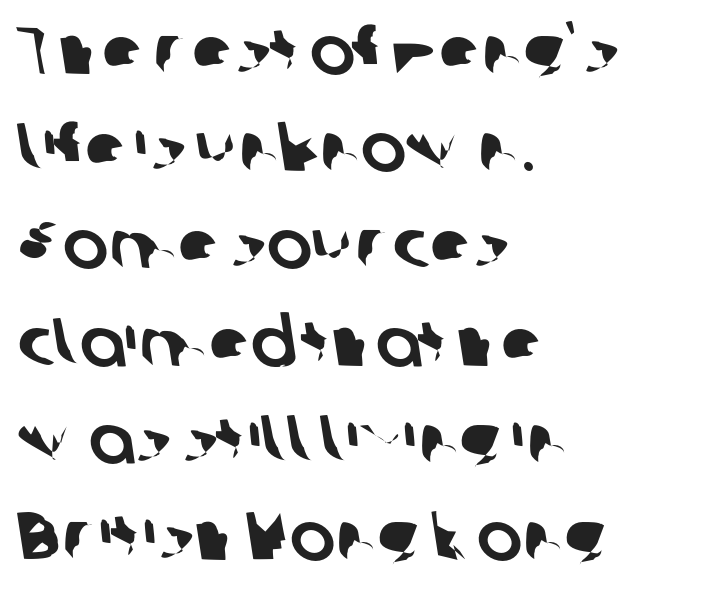
The image shows 68 px sans-serif type; set left-aligned, normal line spacing (1.43x), normal letter spacing, not underlined; low stroke contrast and a medium x-height.
